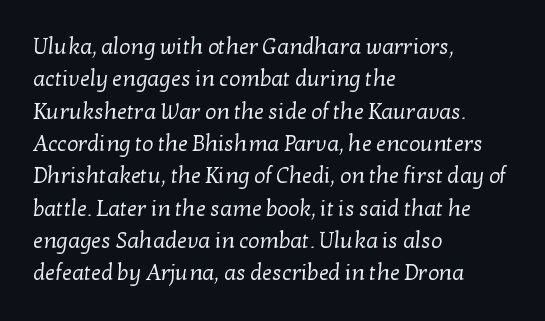
{"bold": "no", "underline": "no", "align": "left", "line_spacing": "normal", "line_spacing_ratio": 1.47, "letter_spacing": "normal", "letter_spacing_em": 0.0, "glyph_px": 22}
